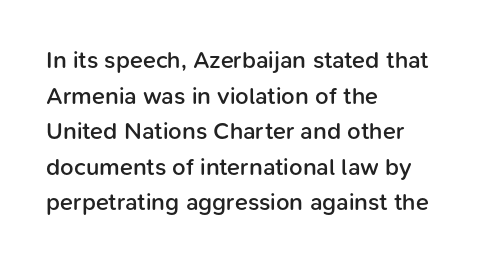
A semibold gives these letters moderate extra thickness, short of bold. Line spacing here is normal. Short note: letters normally spaced. Designer's note — italics off, roman on. A clean baseline with only descenders dipping below it. Line beginnings align vertically; line endings do not.
